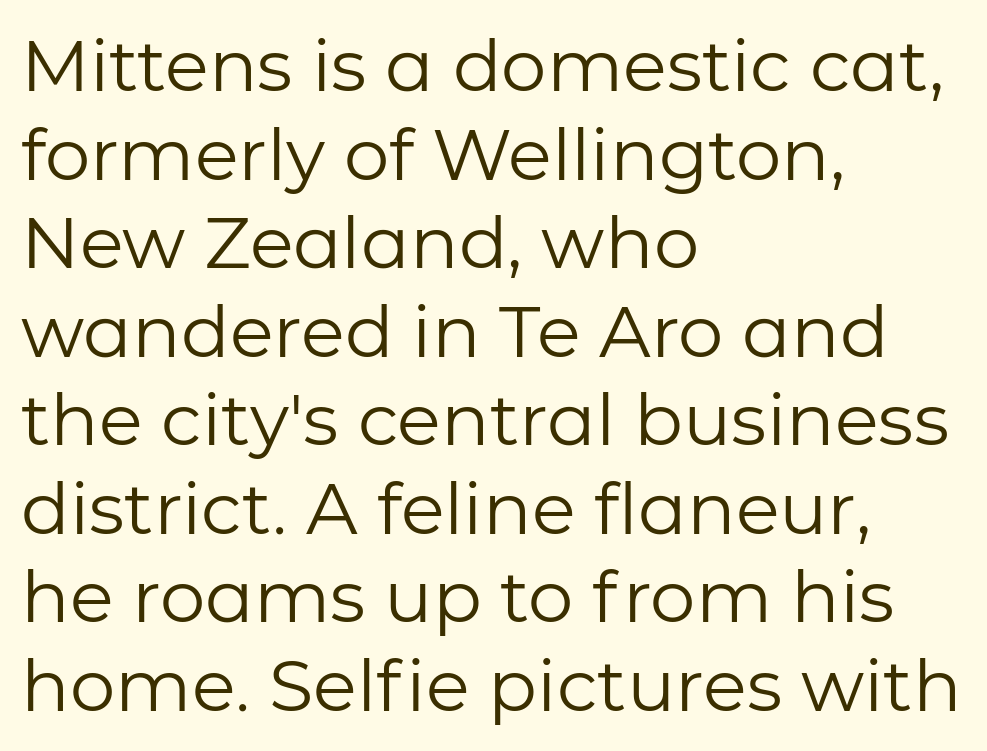
{"serif": "no", "italic": "no", "bold": "no", "weight": "regular", "width": "normal", "stroke_contrast": "low", "x_height": "medium", "monospaced": "no", "underline": "no", "align": "left", "line_spacing_ratio": 1.23, "letter_spacing": "normal", "letter_spacing_em": 0.0, "glyph_px": 72}
